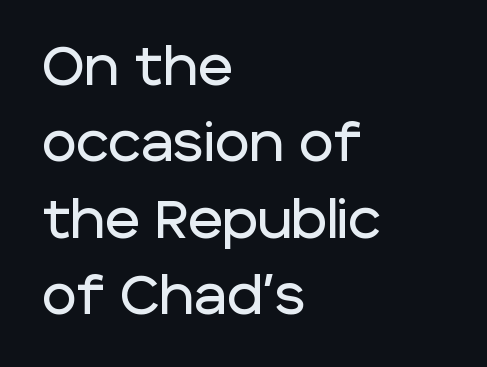
Check where the strokes stop: nothing finishes them off — pure sans. Glance below the letters and you will spot only blank space. Rendered with straight, roman letterforms. The passage is arranged the way most books set body copy — flush left.
